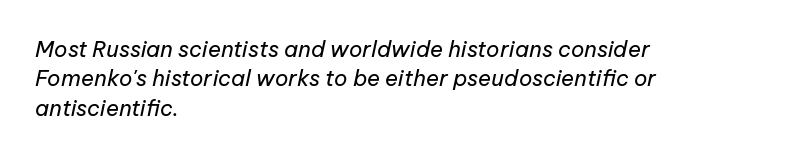
Q: Is the text bold? A: No.
Q: Is the text italic (slanted)? A: Yes, it leans right by about 12 degrees.
Q: Is the text underlined? A: No.
Q: How is the paragraph aligned? A: Left-aligned.
Q: Is the spacing between letters normal or unusually wide? A: Normal.
Q: Is the spacing between lines tight, normal or loose? A: Normal.
